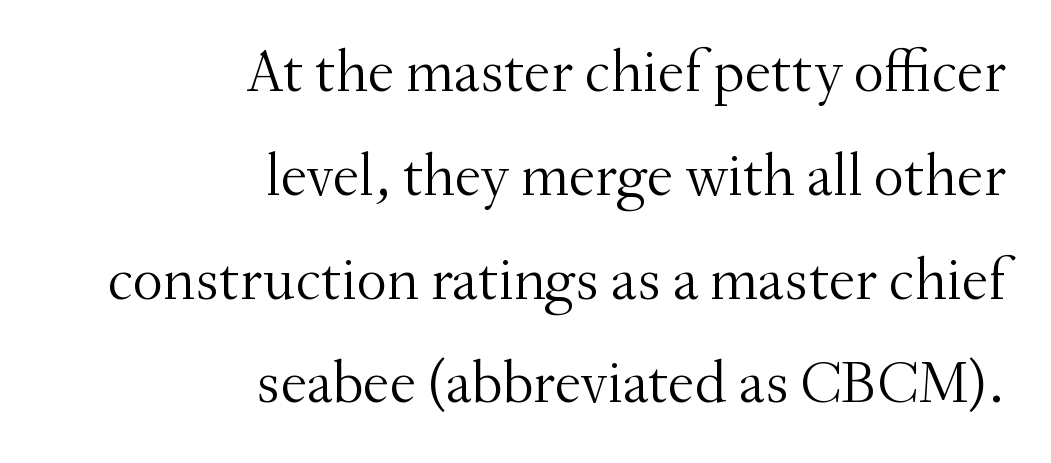
The image shows 60 px light serif type, upright; set right-aligned, line spacing 1.73x, normal letter spacing, not underlined; medium stroke contrast and a small x-height.
